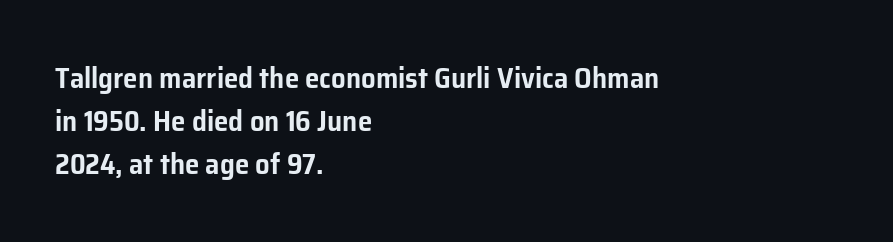
Q: Is the text italic (slanted)? A: No, it is upright.
Q: Is the typeface a serif or a sans-serif typeface? A: Sans-serif.
Q: Is the text underlined? A: No.
Q: How is the paragraph aligned? A: Left-aligned.
Q: Is the spacing between letters normal or unusually wide? A: Normal.
Q: Is the spacing between lines tight, normal or loose? A: Normal.
Q: Width (condensed, normal, or wide)? A: Normal.
Q: Stroke contrast? A: Low.
Q: x-height? A: Medium.
Q: Monospaced? A: No.
